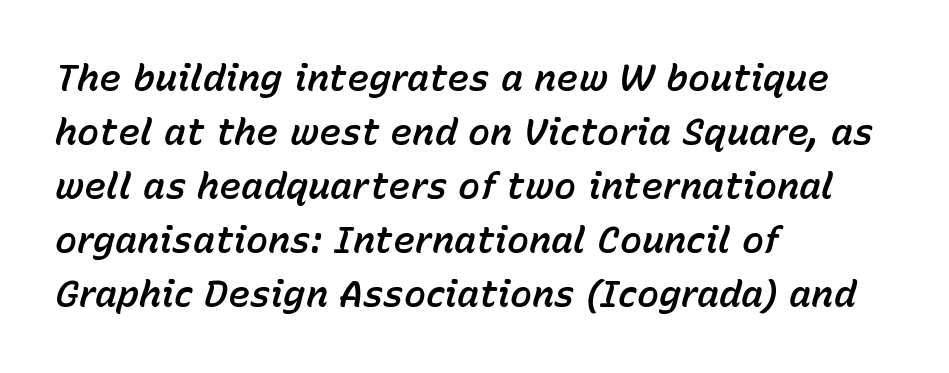
The image shows 37 px text type, italic (leaning right); set left-aligned, normal line spacing (1.46x), normal letter spacing, not underlined; low stroke contrast and a medium x-height.
